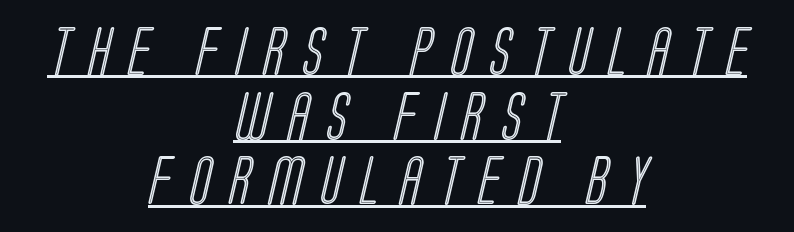
Q: Is the text underlined? A: Yes.
Q: How is the paragraph aligned? A: Centered.
Q: Is the spacing between letters normal or unusually wide? A: Unusually wide.
Q: Is the spacing between lines tight, normal or loose? A: Normal.
Q: Width (condensed, normal, or wide)? A: Condensed.
Q: x-height? A: Large.
Q: Monospaced? A: No.
